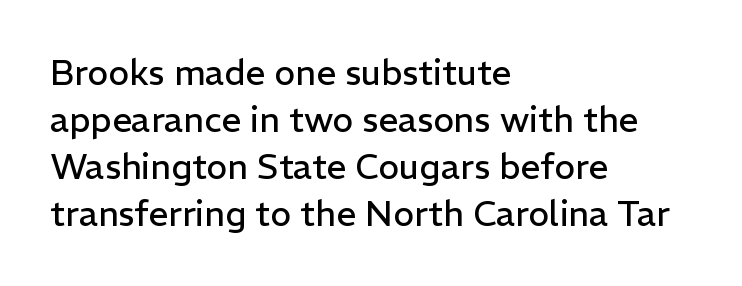
{"serif": "no", "italic": "no", "bold": "no", "weight": "regular", "width": "normal", "stroke_contrast": "low", "x_height": "medium", "monospaced": "no", "underline": "no", "align": "left", "line_spacing": "normal", "line_spacing_ratio": 1.34, "letter_spacing": "normal", "letter_spacing_em": 0.0, "glyph_px": 35}
